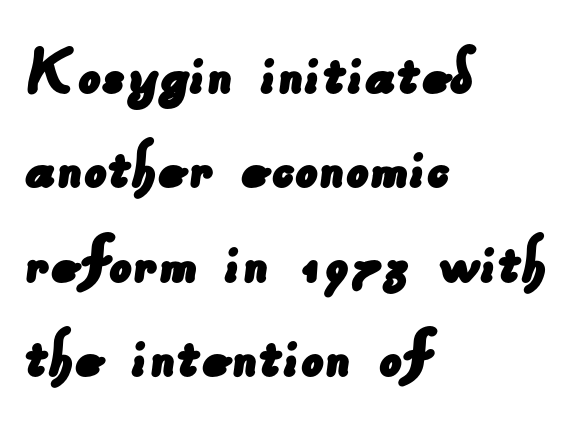
Nobody touched the tracking dial on this one. Interline gaps are of average width in this sample. Letterform terminals end flat and unadorned throughout the passage. The rag falls on the right side of this text block. The zone under the glyphs is completely vacant.
